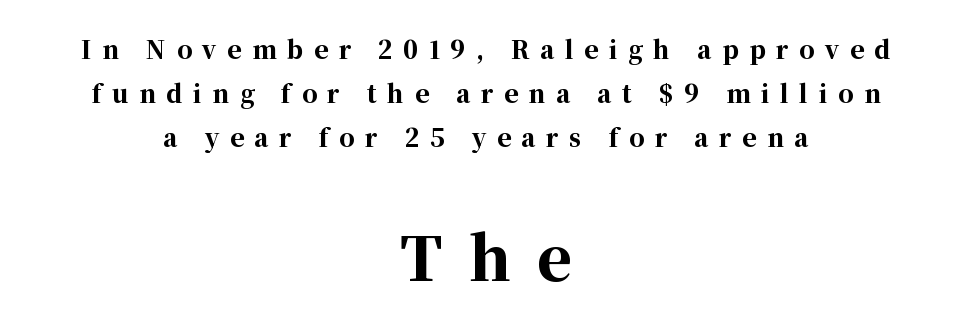
{"serif": "yes", "italic": "no", "bold": "yes", "weight": "bold", "width": "normal", "stroke_contrast": "high", "x_height": "medium", "monospaced": "no", "underline": "no", "align": "center", "line_spacing_ratio": 1.84, "letter_spacing": "wide", "letter_spacing_em": 0.44, "larger_block": "second", "size_ratio": 2.5, "glyph_px": 60}
